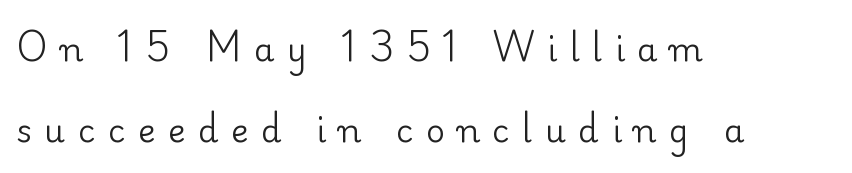
The image shows 33 px regular-weight serif type, upright; set left-aligned, loose line spacing (2.45x), unusually wide letter spacing (+0.38 em), not underlined; low stroke contrast and a small x-height.
